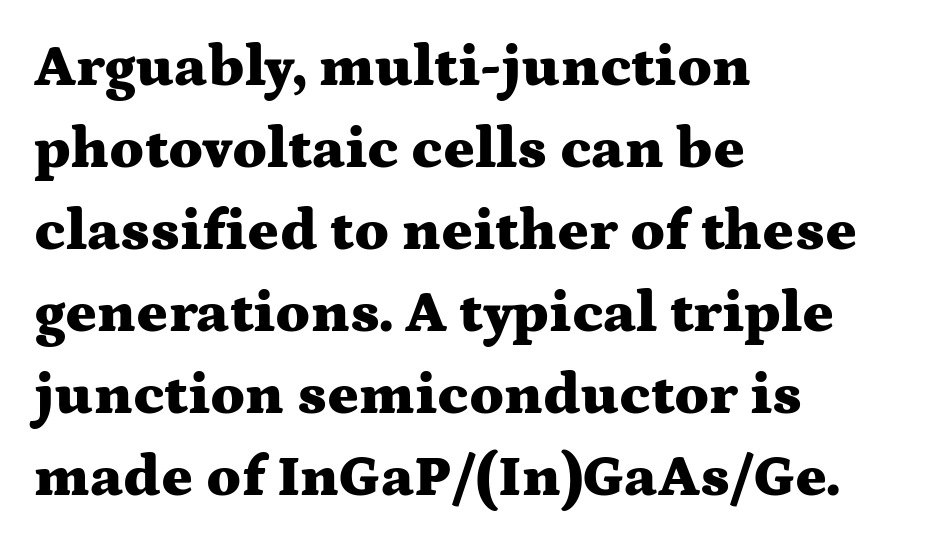
{"serif": "yes", "italic": "no", "bold": "yes", "weight": "heavy", "width": "wide", "stroke_contrast": "medium", "x_height": "medium", "monospaced": "no", "underline": "no", "align": "left", "line_spacing": "normal", "line_spacing_ratio": 1.39, "letter_spacing": "normal", "letter_spacing_em": 0.0, "glyph_px": 59}
